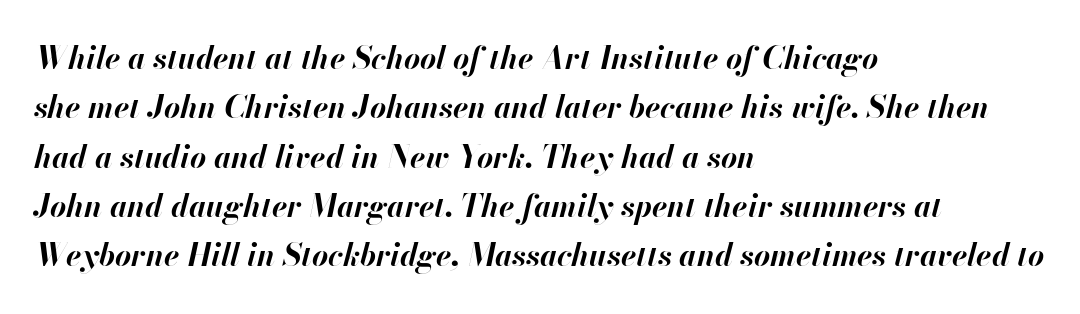
The image shows 31 px bold type, italic (leaning right); set left-aligned, normal line spacing (1.59x), normal letter spacing, not underlined; high stroke contrast and a small x-height.
